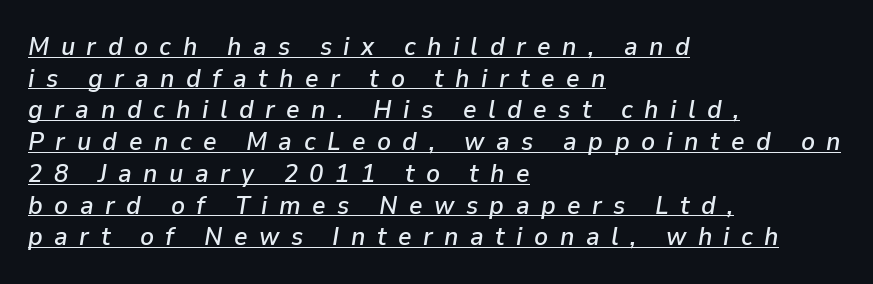
The image shows 26 px text type, italic (leaning right); set left-aligned, line spacing 1.22x, unusually wide letter spacing (+0.44 em), underlined.
